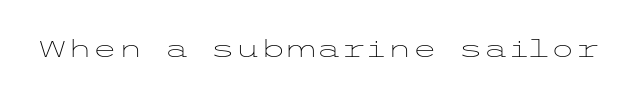
Q: Is the text bold? A: No.
Q: Is the text italic (slanted)? A: No, it is upright.
Q: Is the text underlined? A: No.
Q: Is the spacing between letters normal or unusually wide? A: Normal.
